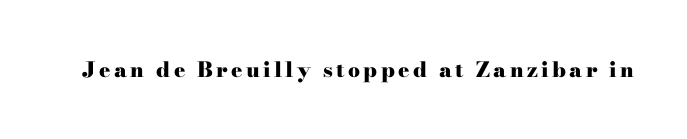
{"italic": "no", "bold": "yes", "underline": "no", "glyph_px": 21}
